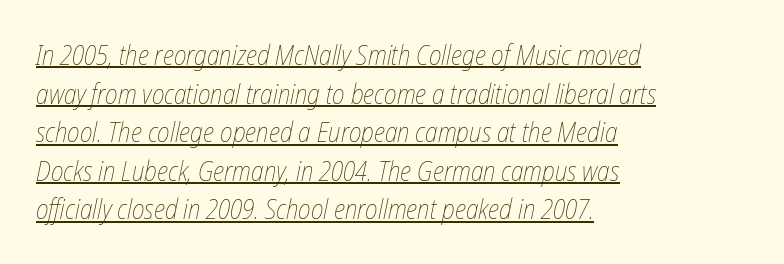
The image shows 27 px text type, italic (leaning right); set left-aligned, normal line spacing (1.43x), normal letter spacing, underlined.
